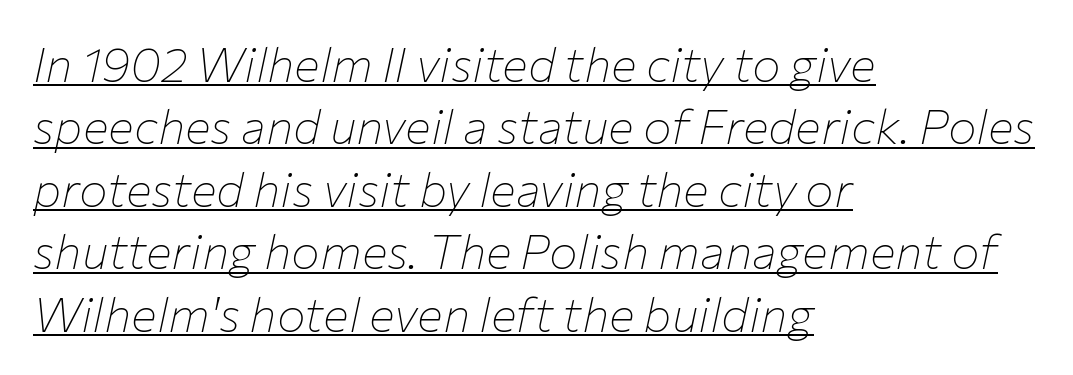
No chunkiness to these letters — they're not bold. You can tell it's italic because the verticals aren't actually vertical. This block has exactly the height ordinary leading produces. The rag falls on the right side of this text block. You could not count columns in this text — the font is proportionally spaced.
